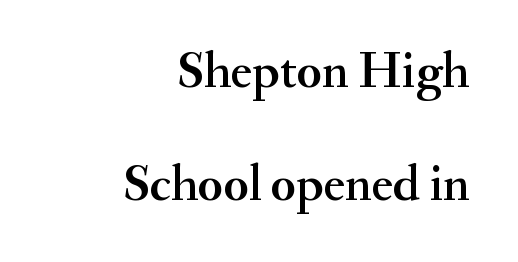
{"serif": "yes", "italic": "no", "width": "normal", "stroke_contrast": "medium", "x_height": "small", "monospaced": "no", "underline": "no", "align": "right", "line_spacing": "loose", "line_spacing_ratio": 2.22, "letter_spacing": "normal", "letter_spacing_em": 0.0, "glyph_px": 51}
